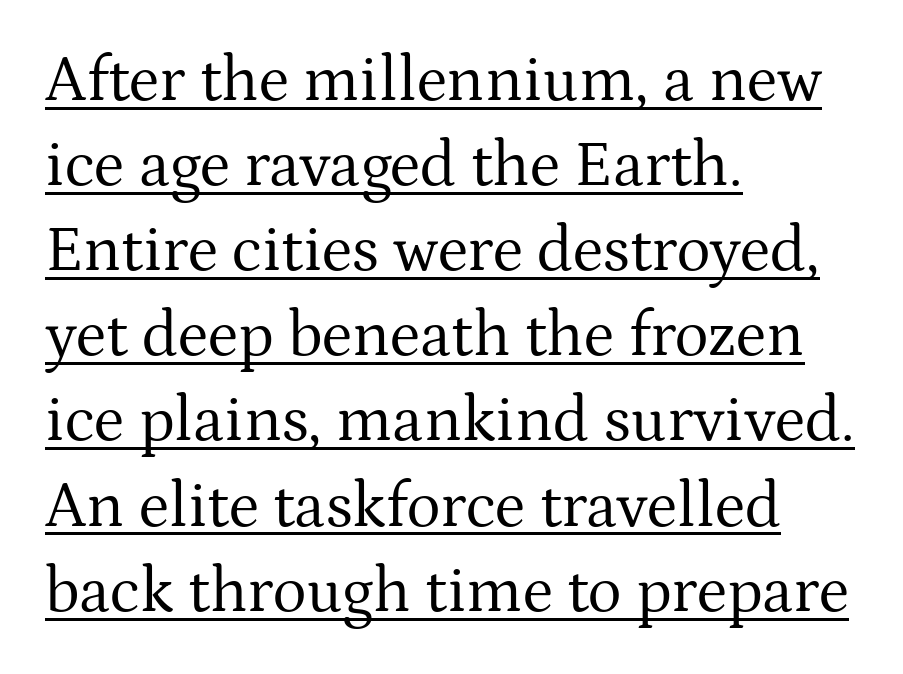
This sample has the flowing, uneven cadence of proportional lettering. The type is set solid horizontally, with unmodified tracking. The rendering uses a moderate line-height, typical for paragraphs. The ragged edge is on the right, which tells us the setting is flush left. Font category for this specimen: serif.
